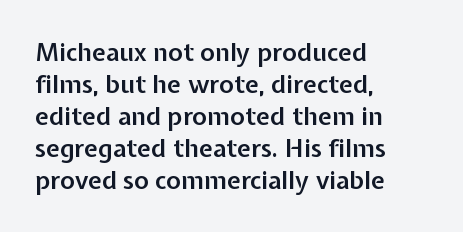
The image shows 25 px text type, upright; set left-aligned, normal line spacing (1.28x), normal letter spacing, not underlined.
